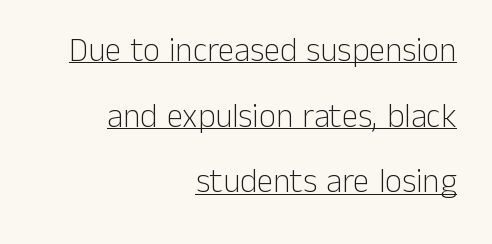
Q: Is the text bold? A: No.
Q: Is the text italic (slanted)? A: No, it is upright.
Q: Is the typeface a serif or a sans-serif typeface? A: Sans-serif.
Q: Is the text underlined? A: Yes.
Q: How is the paragraph aligned? A: Right-aligned.
Q: Is the spacing between letters normal or unusually wide? A: Normal.
Q: Is the spacing between lines tight, normal or loose? A: Loose.
Q: Width (condensed, normal, or wide)? A: Normal.
Q: Stroke contrast? A: Low.
Q: x-height? A: Medium.
Q: Monospaced? A: No.
